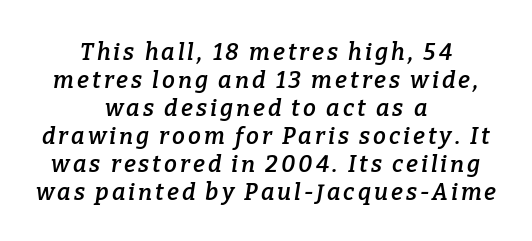
Q: Is the text bold? A: Semi-bold.
Q: Is the text italic (slanted)? A: Yes, it leans right by about 9 degrees.
Q: Is the text underlined? A: No.
Q: How is the paragraph aligned? A: Centered.
